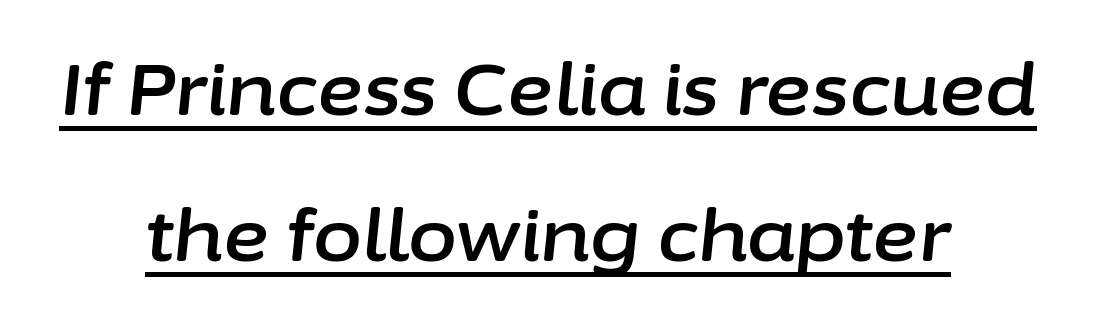
Q: Is the text italic (slanted)? A: Yes, it leans right by about 6 degrees.
Q: Is the text underlined? A: Yes.
Q: How is the paragraph aligned? A: Centered.
Q: Is the spacing between letters normal or unusually wide? A: Normal.
Q: Is the spacing between lines tight, normal or loose? A: Loose.
Q: Width (condensed, normal, or wide)? A: Normal.
Q: Stroke contrast? A: Low.
Q: x-height? A: Medium.
Q: Monospaced? A: No.
